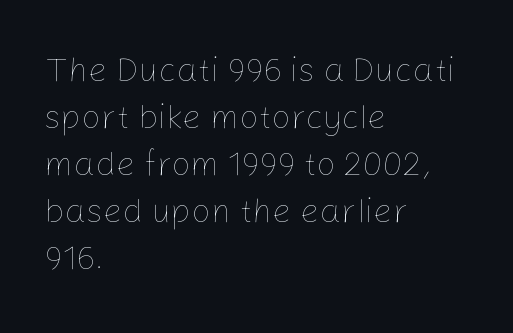
{"italic": "no", "bold": "no", "weight": "thin", "width": "normal", "stroke_contrast": "low", "x_height": "medium", "monospaced": "no", "underline": "no", "align": "left", "line_spacing": "normal", "line_spacing_ratio": 1.38, "letter_spacing": "normal", "letter_spacing_em": 0.0, "glyph_px": 34}
